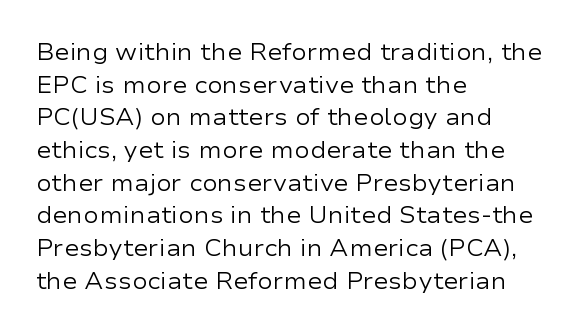
{"italic": "no", "bold": "no", "underline": "no", "align": "left", "line_spacing": "normal", "line_spacing_ratio": 1.42, "letter_spacing": "normal", "letter_spacing_em": 0.0, "glyph_px": 23}
